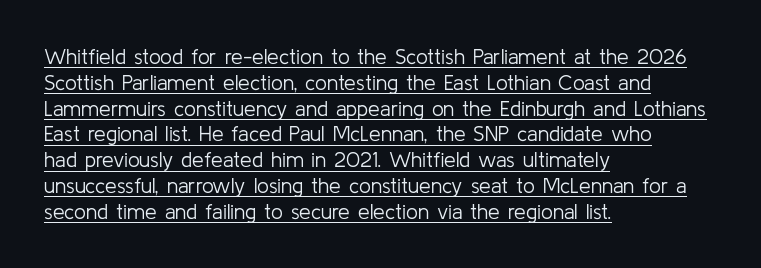
Nope, not italic — everything's standing straight. Compared with a typical body face, this is equally light or lighter still. The line texture is even and compact thanks to regular tracking. The sample's only ornament is a line tracing under the words. A classic flush-left, rag-right setting is used for this passage.
